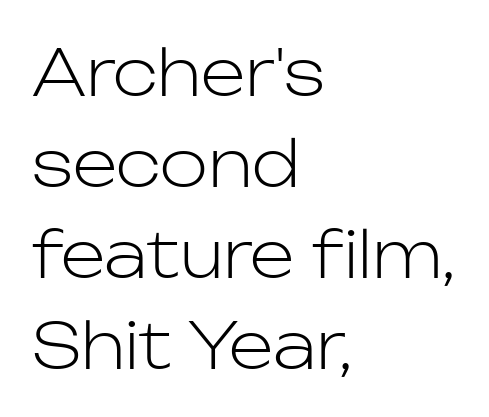
The rendering shows plain stroke endings on the letterforms — a sans-serif design. The foot of each line stays bare and open. Compared with a typical body face, this is equally light or lighter still. Unlike italic type, these characters show no tilt at all. Vertically, the passage feels balanced, rows spaced as you'd expect.
